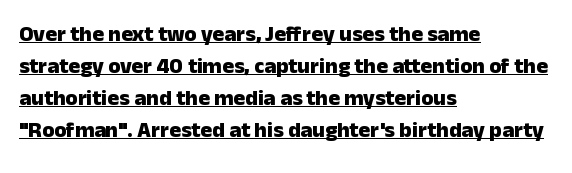
{"italic": "no", "bold": "yes", "underline": "yes", "align": "left", "line_spacing": "normal", "line_spacing_ratio": 1.46, "letter_spacing": "normal", "letter_spacing_em": 0.0, "glyph_px": 22}
